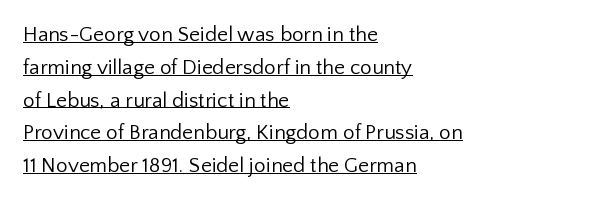
The image shows 21 px text type, upright; set left-aligned, normal line spacing (1.56x), normal letter spacing, underlined.
